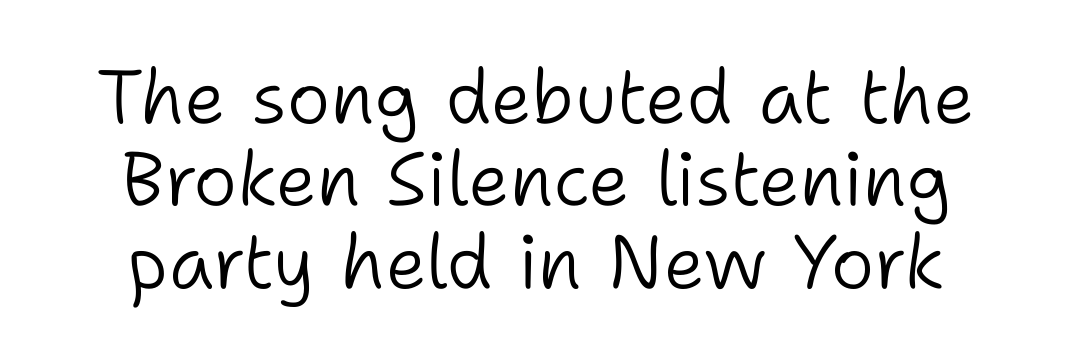
{"serif": "no", "italic": "no", "bold": "no", "weight": "light", "width": "normal", "stroke_contrast": "low", "x_height": "medium", "monospaced": "no", "underline": "no", "align": "center", "line_spacing": "tight", "line_spacing_ratio": 1.1, "letter_spacing": "normal", "letter_spacing_em": 0.0, "glyph_px": 75}
